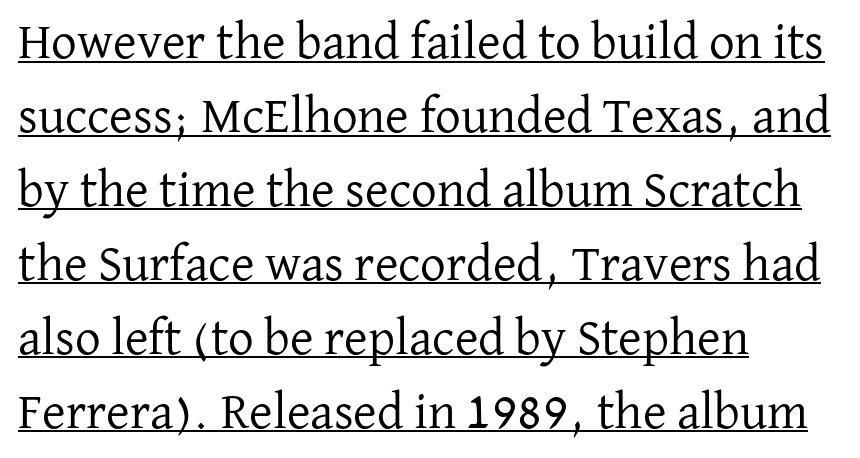
Q: Is the text bold? A: No.
Q: Is the text italic (slanted)? A: No, it is upright.
Q: Is the typeface a serif or a sans-serif typeface? A: Serif.
Q: Is the text underlined? A: Yes.
Q: How is the paragraph aligned? A: Left-aligned.
Q: Is the spacing between letters normal or unusually wide? A: Normal.
Q: Is the spacing between lines tight, normal or loose? A: Normal.
Q: Width (condensed, normal, or wide)? A: Normal.
Q: Stroke contrast? A: Low.
Q: x-height? A: Medium.
Q: Monospaced? A: No.
